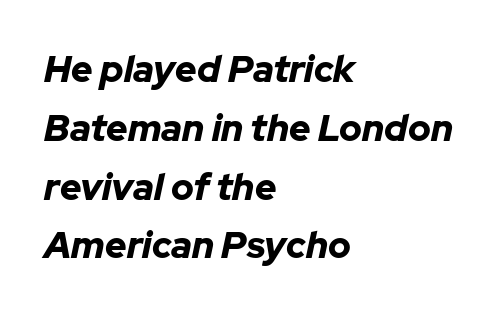
Each row of text sits above clean, open space. Observe the ordinary spacing: letters are neighbours, not strangers. Honestly, the row spacing looks completely unremarkable. Posture: slanted. These lines are rendered in a variable-pitch font. The setting favours the left margin, as ordinary paragraphs usually do.
